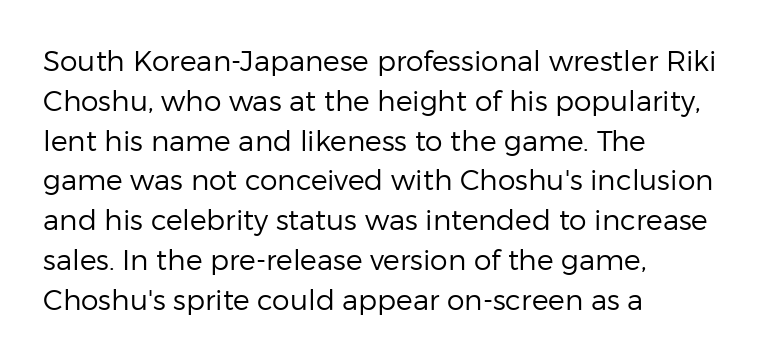
Q: Is the text bold? A: No.
Q: Is the text italic (slanted)? A: No, it is upright.
Q: Is the typeface a serif or a sans-serif typeface? A: Sans-serif.
Q: Is the text underlined? A: No.
Q: How is the paragraph aligned? A: Left-aligned.
Q: Is the spacing between letters normal or unusually wide? A: Normal.
Q: Is the spacing between lines tight, normal or loose? A: Normal.
Q: Width (condensed, normal, or wide)? A: Normal.
Q: Stroke contrast? A: Low.
Q: x-height? A: Medium.
Q: Monospaced? A: No.
